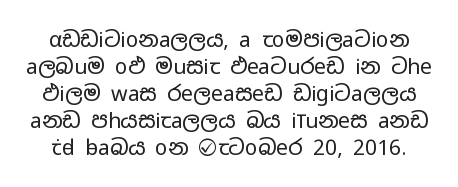
The image shows 21 px text type, upright; set normal line spacing (1.28x), normal letter spacing, not underlined.
